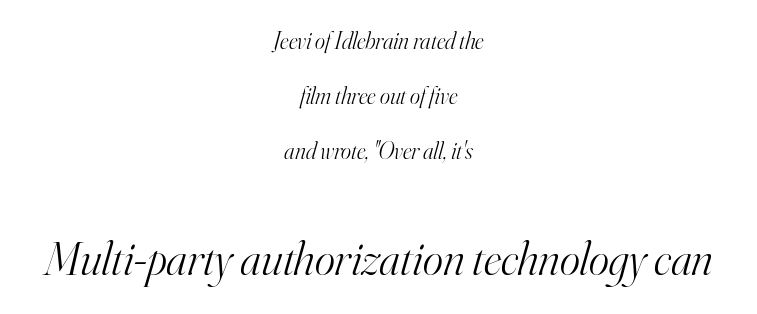
Q: Is the text bold? A: No.
Q: Is the text italic (slanted)? A: Yes, it leans right by about 16 degrees.
Q: Is the typeface a serif or a sans-serif typeface? A: Serif.
Q: Is the text underlined? A: No.
Q: How is the paragraph aligned? A: Centered.
Q: Is the spacing between letters normal or unusually wide? A: Normal.
Q: Is the spacing between lines tight, normal or loose? A: Loose.
Q: Which block of text is set in a larger size, the first (top) or the second (bottom)? A: The second (bottom) one.
Q: Width (condensed, normal, or wide)? A: Normal.
Q: Stroke contrast? A: High.
Q: x-height? A: Small.
Q: Monospaced? A: No.
